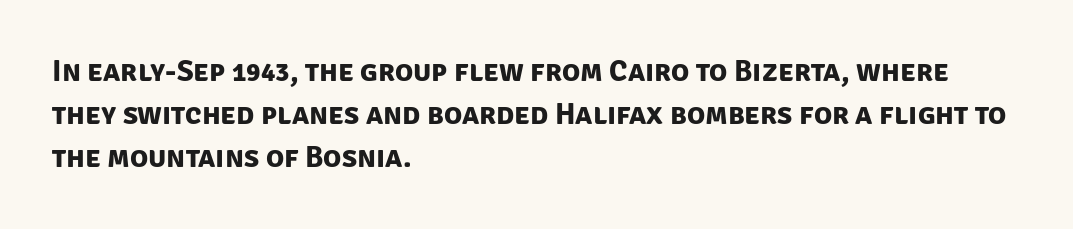
The image shows 30 px bold sans-serif type; set left-aligned, normal line spacing (1.44x), normal letter spacing, not underlined; low stroke contrast and a large x-height.
